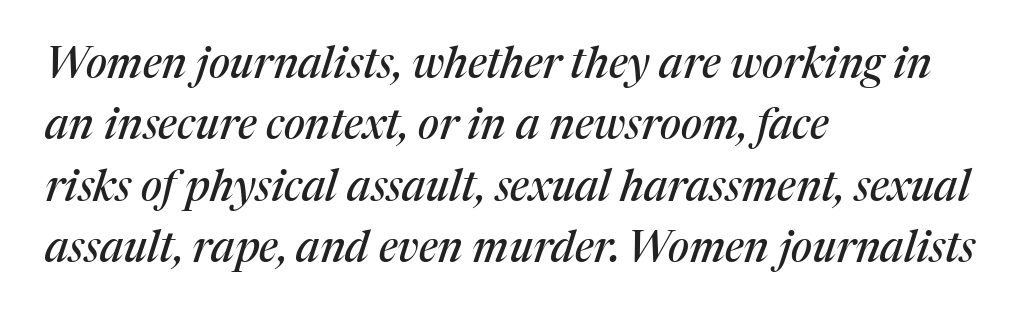
{"serif": "yes", "italic": "yes", "lean": "right", "slant_degrees": 17, "width": "normal", "stroke_contrast": "medium", "x_height": "medium", "monospaced": "no", "underline": "no", "align": "left", "line_spacing": "normal", "line_spacing_ratio": 1.43, "letter_spacing": "normal", "letter_spacing_em": 0.0, "glyph_px": 43}
